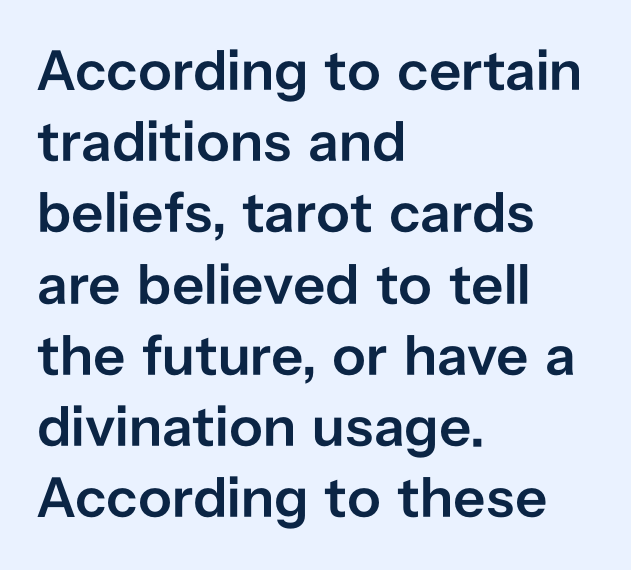
The image shows 57 px semibold sans-serif type, upright; set left-aligned, normal line spacing (1.25x), normal letter spacing, not underlined; low stroke contrast and a medium x-height.
